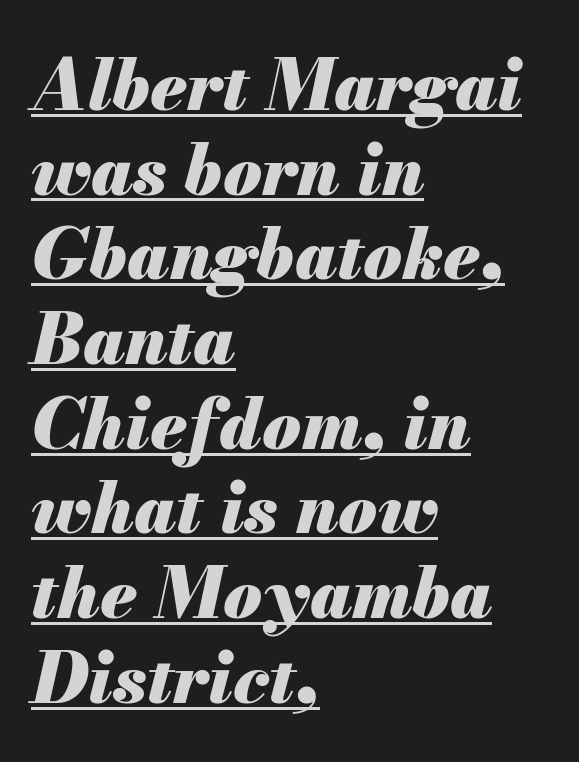
One-word summary of the alignment: left. The rendering uses natural spacing where letterforms have individual widths. Inter-character spacing is left at the font's built-in metrics. Every letter is thick-stroked: bold, no question. The text carries the slant typical of an italic or oblique font. A typographer would call this underscored text.
